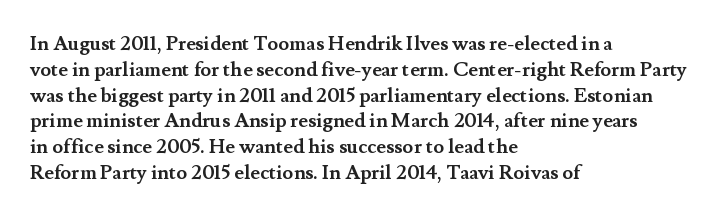
The image shows 20 px bold type, upright; set left-aligned, normal line spacing (1.29x), normal letter spacing, not underlined.
